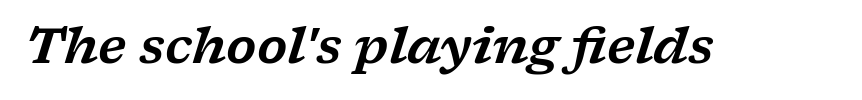
{"serif": "yes", "italic": "yes", "lean": "right", "slant_degrees": 17, "width": "wide", "stroke_contrast": "low", "x_height": "medium", "monospaced": "no", "underline": "no", "letter_spacing": "normal", "letter_spacing_em": 0.0, "glyph_px": 49}
